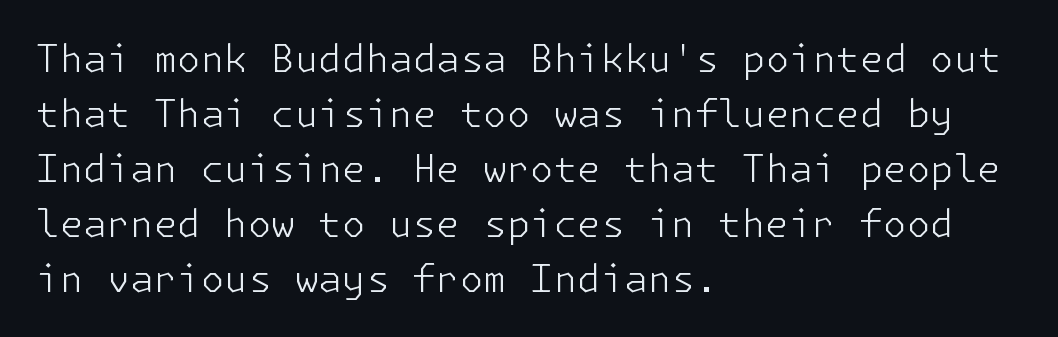
Q: Is the text bold? A: No.
Q: Is the text italic (slanted)? A: No, it is upright.
Q: Is the typeface a serif or a sans-serif typeface? A: Sans-serif.
Q: Is the text underlined? A: No.
Q: How is the paragraph aligned? A: Left-aligned.
Q: Is the spacing between letters normal or unusually wide? A: Normal.
Q: Is the spacing between lines tight, normal or loose? A: Normal.
Q: Width (condensed, normal, or wide)? A: Normal.
Q: Stroke contrast? A: Low.
Q: x-height? A: Medium.
